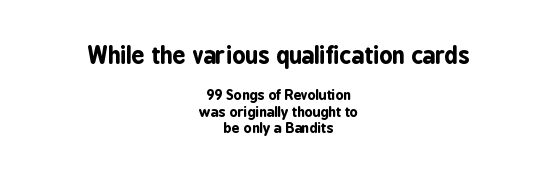
Check the space under the baseline: it is left empty. Does extra space separate the letters? No, they use regular spacing. No italicization has been applied; the sample stays upright. Summary of weight: heavy, a full bold. Teacher's note: observe the equal gaps on both sides — that is centered alignment. Bigger letters appear in the top chunk; the bottom chunk is reduced.
